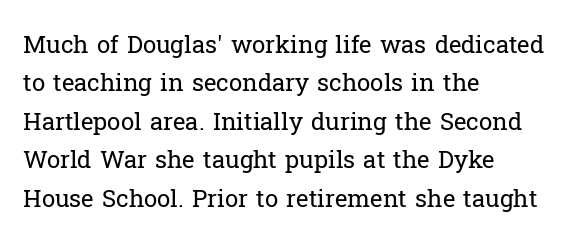
The image shows 24 px text type, upright; set left-aligned, normal line spacing (1.6x), normal letter spacing, not underlined.
